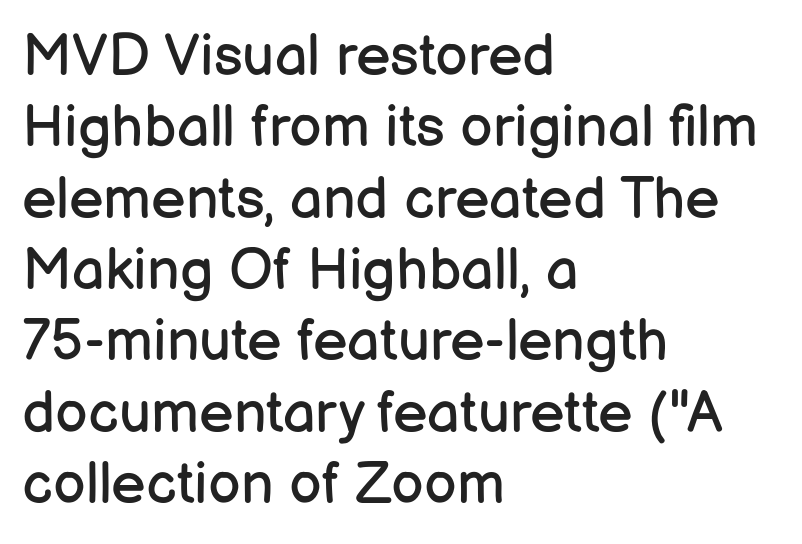
Q: Is the text bold? A: No.
Q: Is the text italic (slanted)? A: No, it is upright.
Q: Is the typeface a serif or a sans-serif typeface? A: Sans-serif.
Q: Is the text underlined? A: No.
Q: How is the paragraph aligned? A: Left-aligned.
Q: Is the spacing between letters normal or unusually wide? A: Normal.
Q: Width (condensed, normal, or wide)? A: Normal.
Q: Stroke contrast? A: Low.
Q: x-height? A: Medium.
Q: Monospaced? A: No.
